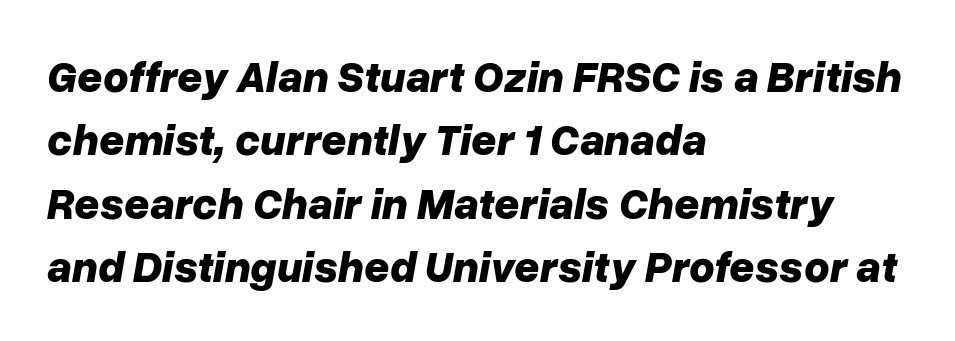
{"italic": "yes", "lean": "right", "slant_degrees": 10, "bold": "yes", "weight": "bold", "width": "normal", "stroke_contrast": "low", "x_height": "medium", "monospaced": "no", "underline": "no", "align": "left", "line_spacing": "normal", "line_spacing_ratio": 1.44, "letter_spacing": "normal", "letter_spacing_em": 0.0, "glyph_px": 44}
